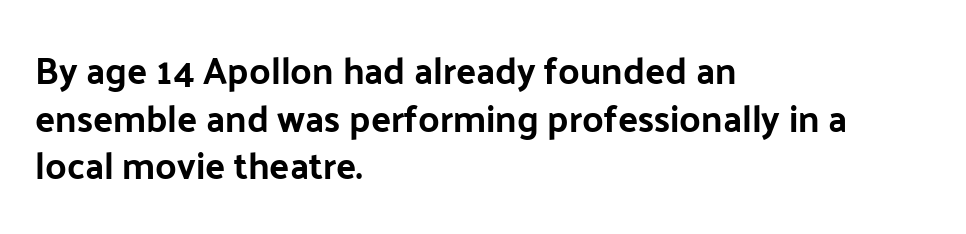
Q: Is the text italic (slanted)? A: No, it is upright.
Q: Is the typeface a serif or a sans-serif typeface? A: Sans-serif.
Q: Is the text underlined? A: No.
Q: How is the paragraph aligned? A: Left-aligned.
Q: Is the spacing between letters normal or unusually wide? A: Normal.
Q: Is the spacing between lines tight, normal or loose? A: Normal.
Q: Width (condensed, normal, or wide)? A: Normal.
Q: Stroke contrast? A: Low.
Q: x-height? A: Medium.
Q: Monospaced? A: No.
